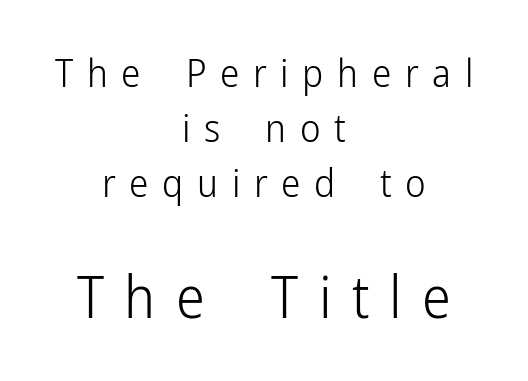
Typographically, this falls in the sans-serif category. Spacing verdict: proportional, widths tailored to each character. The line-height multiplier appears to be the usual default. Which of the two is more prominent by size? The second, at the bottom. The tracking jumps out immediately: characters are airy and widely separated. Has an underline been added? It has not.
